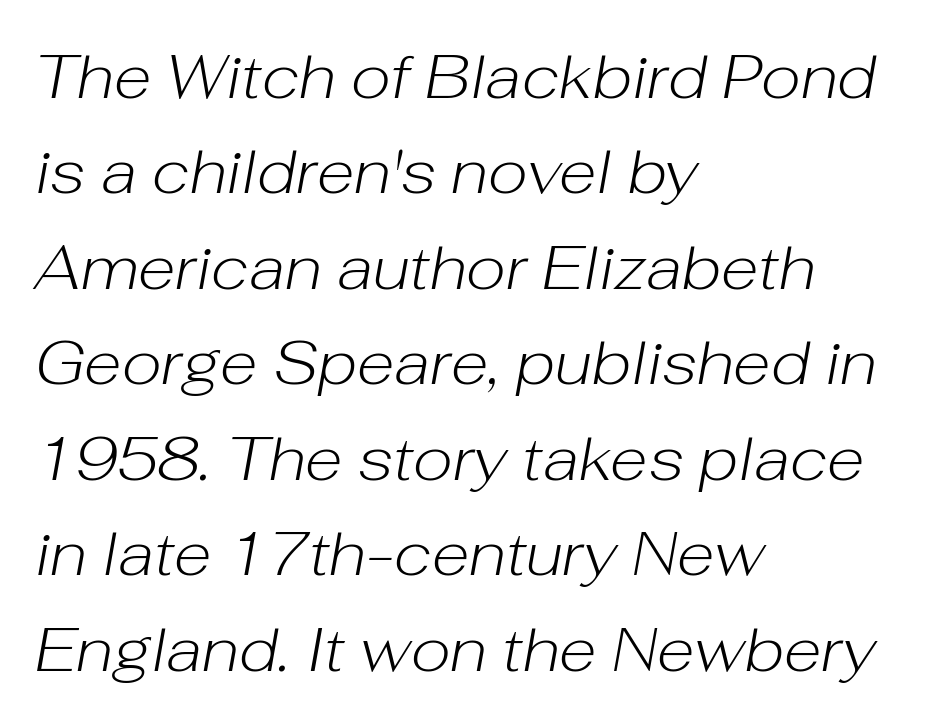
The image shows 62 px light type, italic (leaning right); set left-aligned, normal line spacing (1.54x), normal letter spacing, not underlined; low stroke contrast and a medium x-height.
